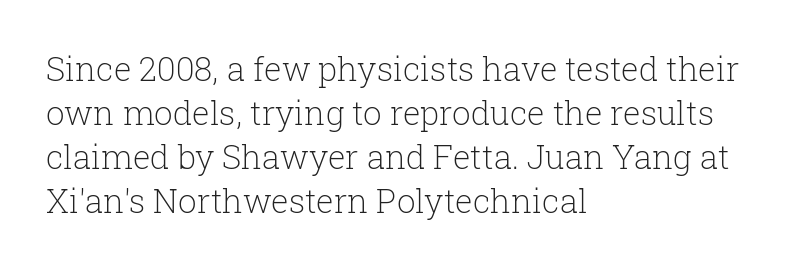
The image shows 33 px light serif type, upright; set left-aligned, normal line spacing (1.33x), normal letter spacing, not underlined; low stroke contrast and a medium x-height.
